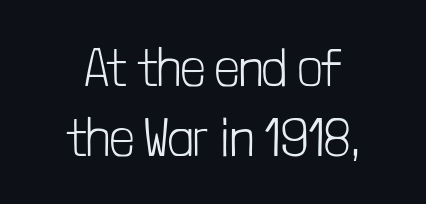
The image shows 53 px light, condensed sans-serif type, upright; set centered, normal line spacing (1.32x), normal letter spacing, not underlined; low stroke contrast and a medium x-height.
